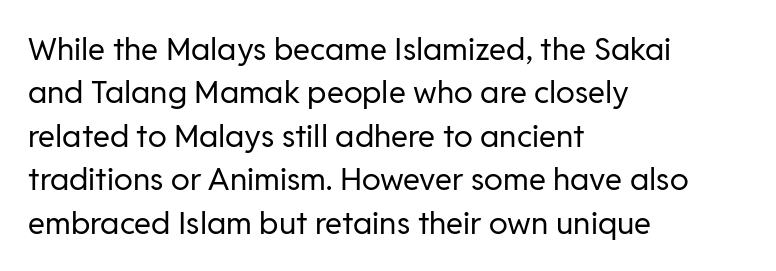
Q: Is the text bold? A: No.
Q: Is the text italic (slanted)? A: No, it is upright.
Q: Is the typeface a serif or a sans-serif typeface? A: Sans-serif.
Q: Is the text underlined? A: No.
Q: How is the paragraph aligned? A: Left-aligned.
Q: Is the spacing between letters normal or unusually wide? A: Normal.
Q: Is the spacing between lines tight, normal or loose? A: Normal.
Q: Width (condensed, normal, or wide)? A: Normal.
Q: Stroke contrast? A: Low.
Q: x-height? A: Medium.
Q: Monospaced? A: No.
